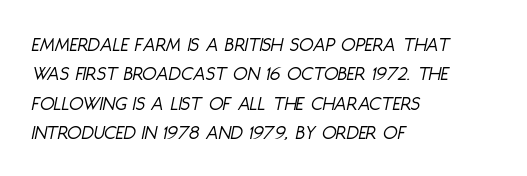
{"italic": "yes", "lean": "right", "slant_degrees": 11, "bold": "no", "underline": "no", "align": "left", "line_spacing": "normal", "line_spacing_ratio": 1.4, "letter_spacing": "normal", "letter_spacing_em": 0.0, "glyph_px": 21}
